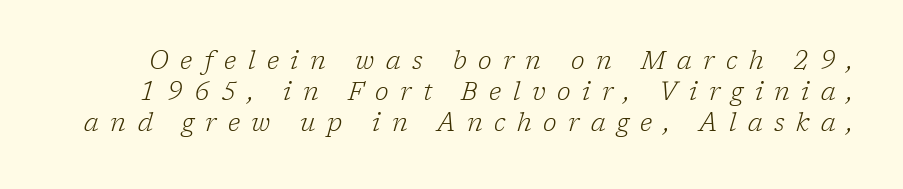
The image shows 25 px text type, italic (leaning right); set normal line spacing (1.25x), unusually wide letter spacing (+0.46 em), not underlined.
